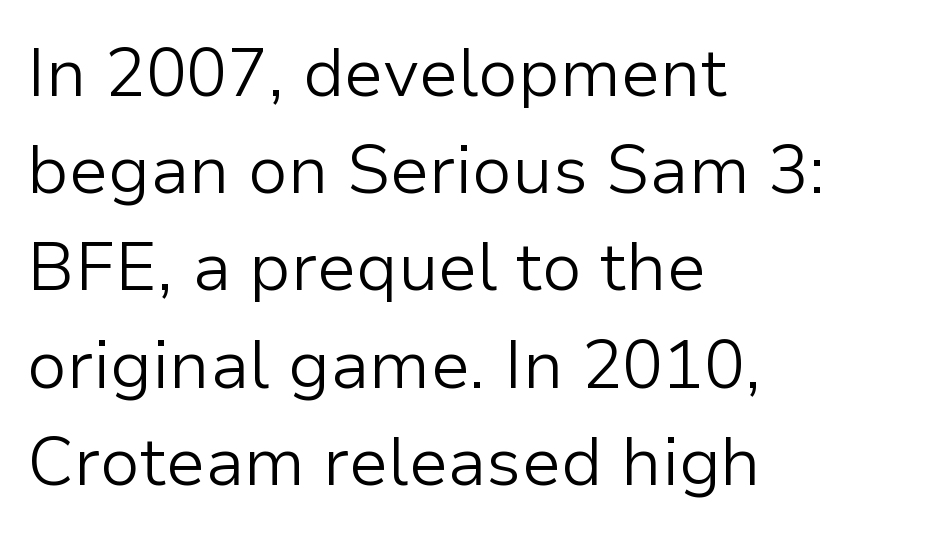
Q: Is the text bold? A: No.
Q: Is the text italic (slanted)? A: No, it is upright.
Q: Is the typeface a serif or a sans-serif typeface? A: Sans-serif.
Q: Is the text underlined? A: No.
Q: How is the paragraph aligned? A: Left-aligned.
Q: Is the spacing between letters normal or unusually wide? A: Normal.
Q: Is the spacing between lines tight, normal or loose? A: Normal.
Q: Width (condensed, normal, or wide)? A: Normal.
Q: Stroke contrast? A: Low.
Q: x-height? A: Medium.
Q: Monospaced? A: No.
